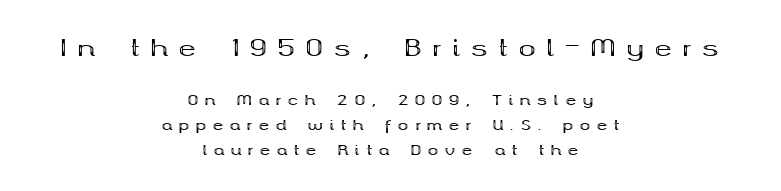
When letters stand straight like this, we call the style roman or upright. If you squint, the top block still reads clearly — it's the larger of the two. Rule under the text: the space is simply empty. This rendering uses center alignment, leaving both contours irregular but symmetric.
